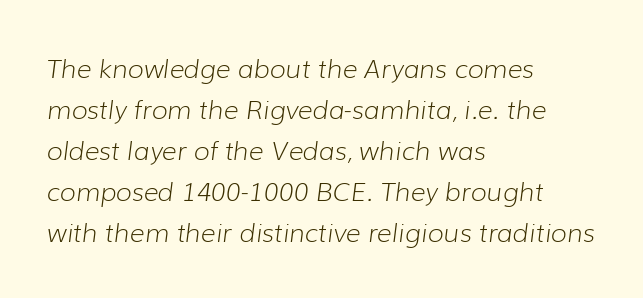
Leading: standard. Italic: yes, the glyphs are oblique. Is the type heavy? It reads as light-to-regular instead. The strip under each line holds only bare page. Glyph-to-glyph distance matches everyday printed text. The setting favours the left margin, as ordinary paragraphs usually do.
